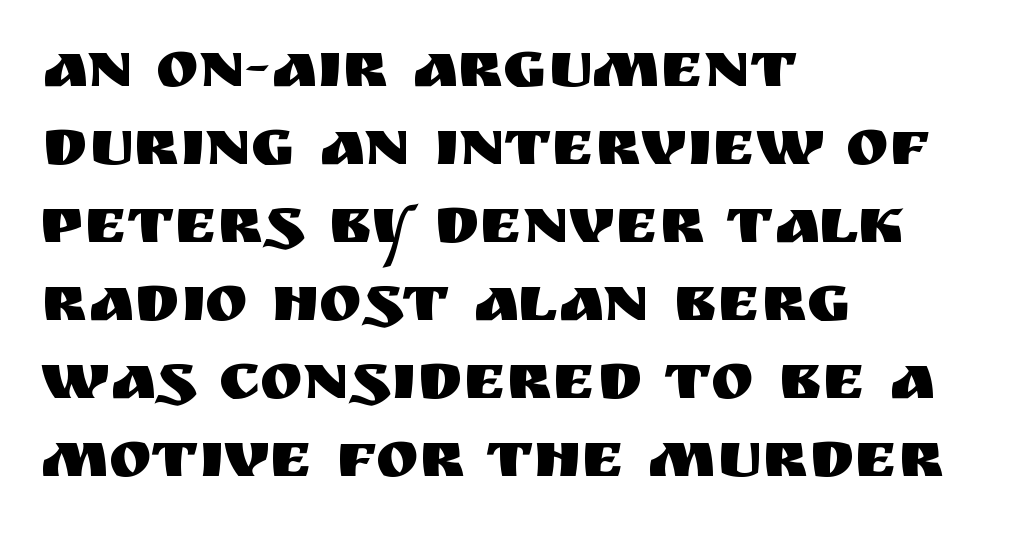
Glyph-to-glyph distance matches everyday printed text. Ordinary non-slanted type is in use. I'd call this a sans setting — the letters go barefoot. Teacher's note: observe the even left margin — that is flush-left alignment. Proportional: the letters do not fall into vertical columns. The foot of each line stays bare and open.
